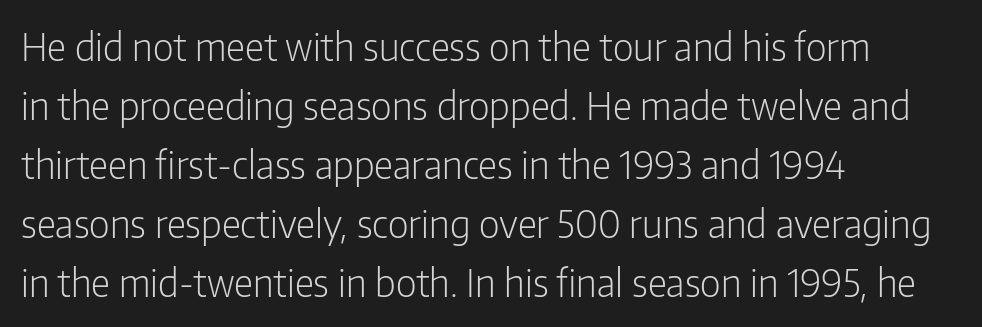
Q: Is the text bold? A: No.
Q: Is the text italic (slanted)? A: No, it is upright.
Q: Is the typeface a serif or a sans-serif typeface? A: Sans-serif.
Q: Is the text underlined? A: No.
Q: How is the paragraph aligned? A: Left-aligned.
Q: Is the spacing between letters normal or unusually wide? A: Normal.
Q: Is the spacing between lines tight, normal or loose? A: Normal.
Q: Width (condensed, normal, or wide)? A: Condensed.
Q: Stroke contrast? A: Low.
Q: x-height? A: Medium.
Q: Monospaced? A: No.
